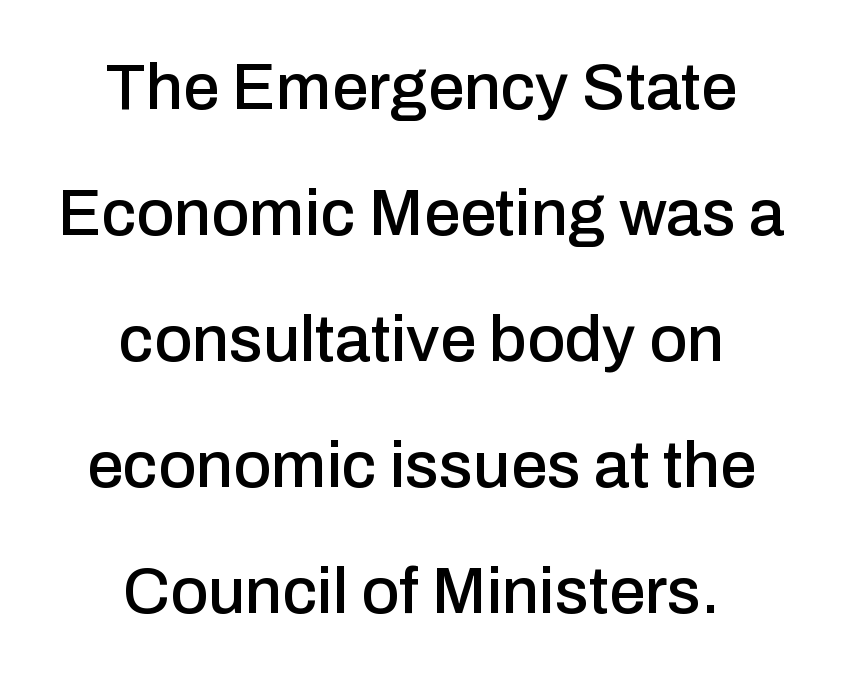
{"serif": "no", "italic": "no", "width": "normal", "stroke_contrast": "low", "x_height": "medium", "monospaced": "no", "underline": "no", "align": "center", "line_spacing": "loose", "line_spacing_ratio": 1.94, "letter_spacing": "normal", "letter_spacing_em": 0.0, "glyph_px": 65}
